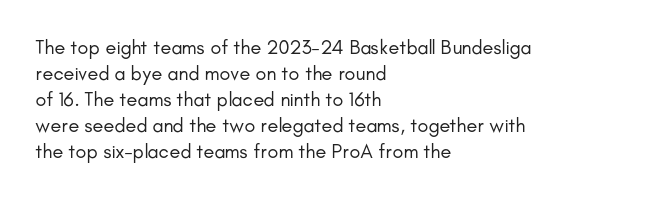
{"italic": "no", "bold": "no", "underline": "no", "align": "left", "line_spacing": "normal", "line_spacing_ratio": 1.3, "letter_spacing": "normal", "letter_spacing_em": 0.0, "glyph_px": 20}
